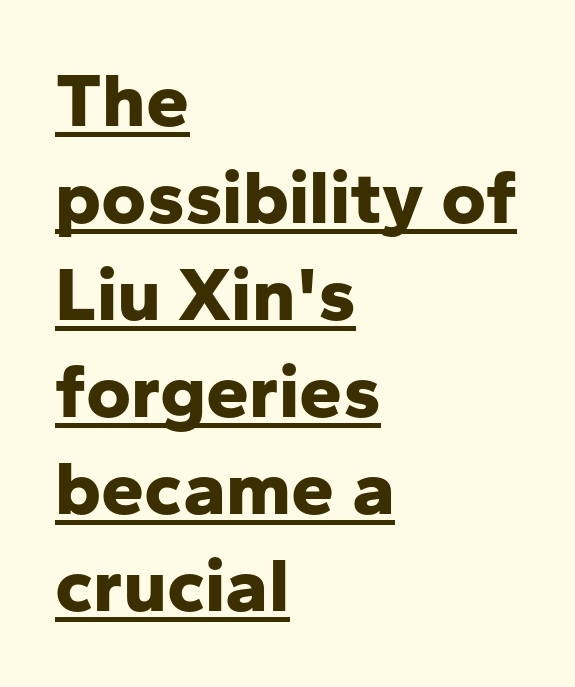
{"serif": "no", "italic": "no", "bold": "yes", "weight": "bold", "width": "normal", "stroke_contrast": "low", "x_height": "medium", "monospaced": "no", "underline": "yes", "align": "left", "line_spacing": "normal", "line_spacing_ratio": 1.26, "letter_spacing": "normal", "letter_spacing_em": 0.0, "glyph_px": 77}
